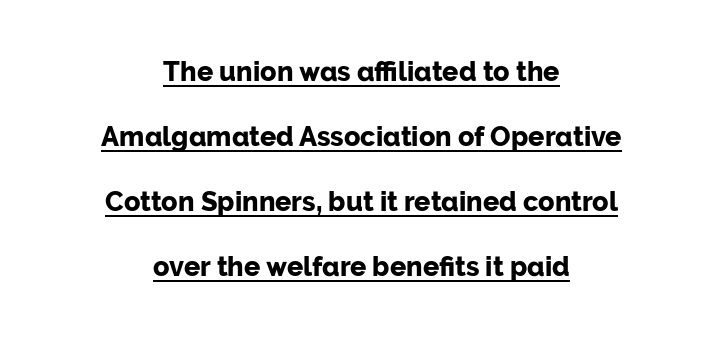
The image shows 27 px bold type, upright; set centered, loose line spacing (2.41x), normal letter spacing, underlined.
